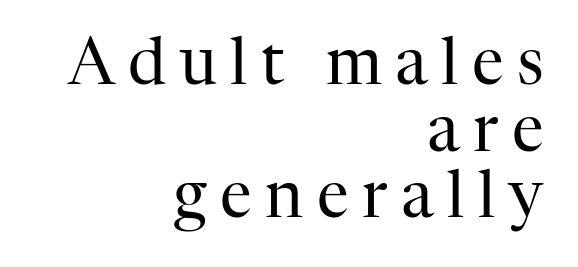
Q: Is the text bold? A: No.
Q: Is the text italic (slanted)? A: No, it is upright.
Q: Is the typeface a serif or a sans-serif typeface? A: Serif.
Q: Is the text underlined? A: No.
Q: How is the paragraph aligned? A: Right-aligned.
Q: Is the spacing between letters normal or unusually wide? A: Unusually wide.
Q: Is the spacing between lines tight, normal or loose? A: Tight.
Q: Width (condensed, normal, or wide)? A: Normal.
Q: Stroke contrast? A: High.
Q: x-height? A: Medium.
Q: Monospaced? A: No.
